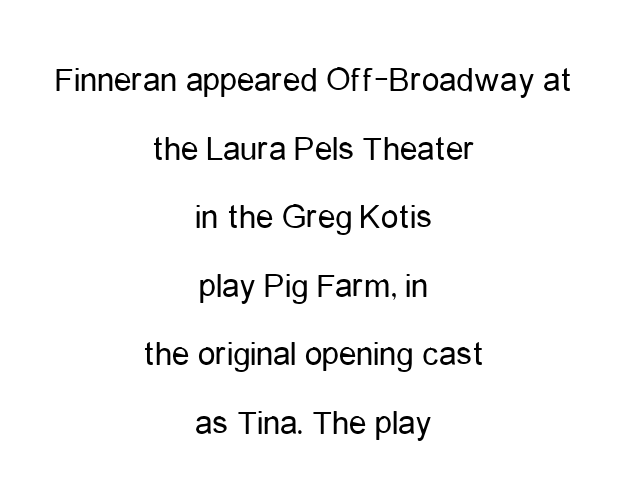
{"serif": "no", "italic": "no", "bold": "no", "weight": "regular", "width": "condensed", "stroke_contrast": "low", "x_height": "medium", "monospaced": "no", "underline": "no", "align": "center", "line_spacing": "loose", "line_spacing_ratio": 1.96, "letter_spacing": "normal", "letter_spacing_em": 0.0, "glyph_px": 35}
